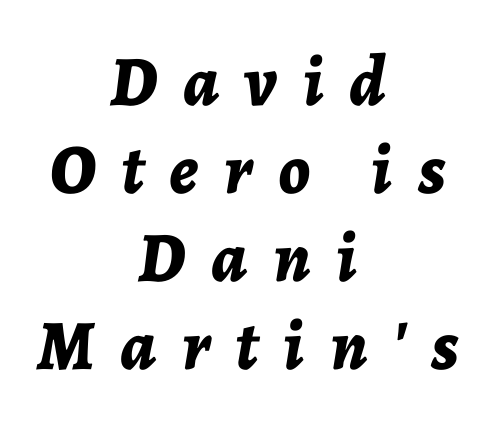
The image shows 71 px bold type, italic (leaning right); set centered, line spacing 1.24x, unusually wide letter spacing (+0.36 em), not underlined; low stroke contrast and a medium x-height.
